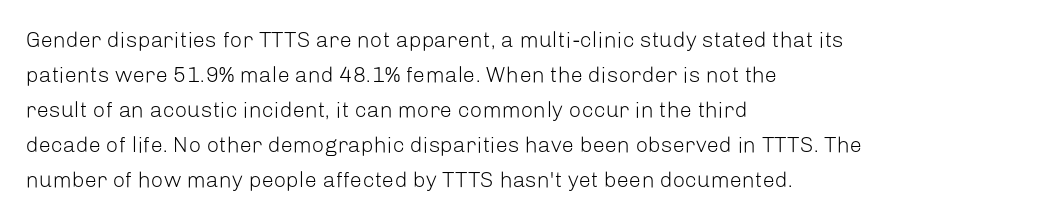
Every stem runs plumb, perpendicular to the baseline. Ink coverage per letter is moderate at most. Does extra space separate the letters? No, they use regular spacing. Line starts are locked; line ends wander. If you measured baseline to baseline, you'd find a middling distance.
